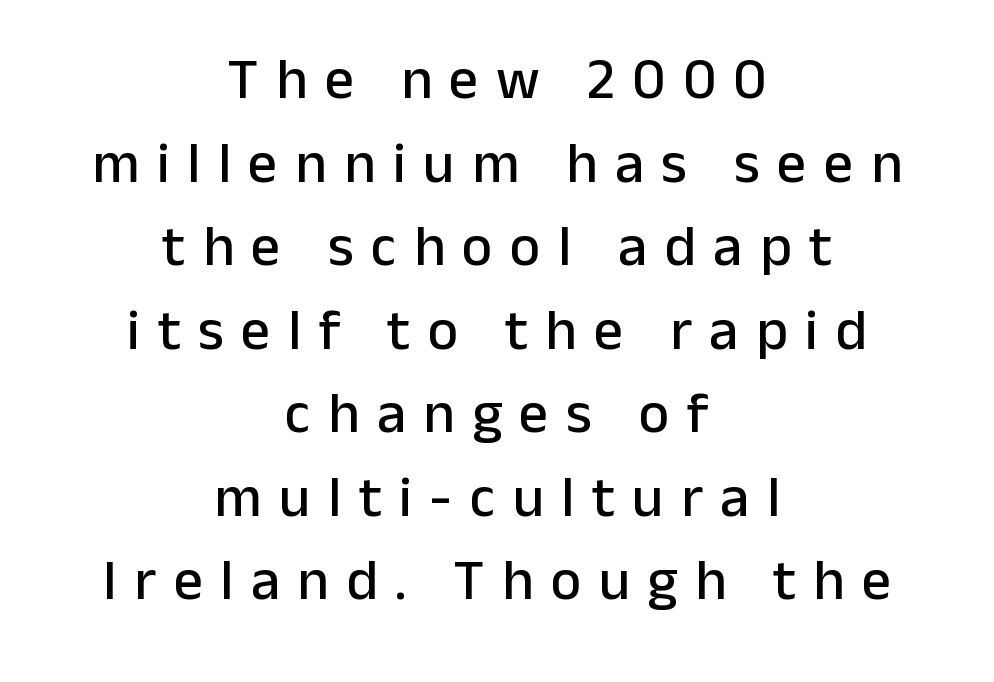
A typesetter would call this proportional, since set widths differ per character. The characters display no serif detailing; their extremities are plain. The passage shown has open, widely tracked lettering throughout. Has an underline been added? It has not.
